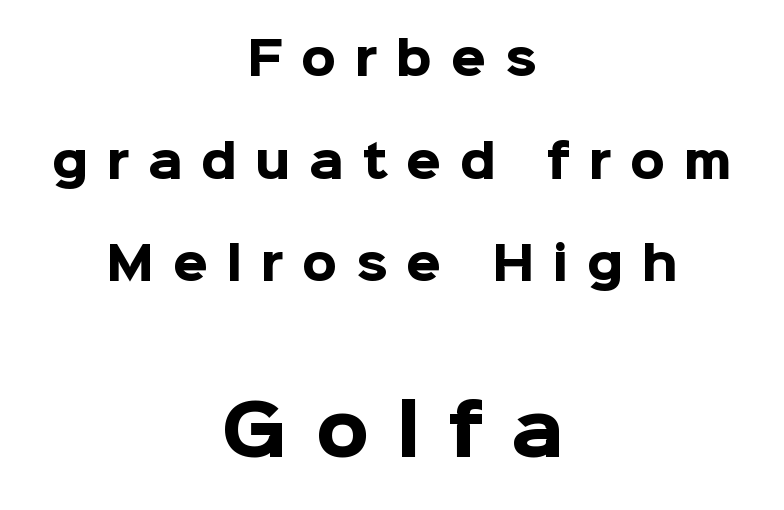
The image shows 68 px heavy sans-serif type, upright; set centered, loose line spacing (2.28x), unusually wide letter spacing (+0.41 em), not underlined; the second (bottom) block is 1.51x larger; low stroke contrast and a medium x-height.
